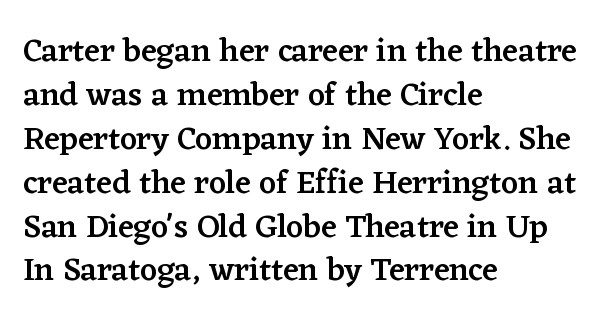
The image shows 33 px semibold serif type, upright; set left-aligned, normal line spacing (1.33x), normal letter spacing, not underlined; low stroke contrast and a medium x-height.
